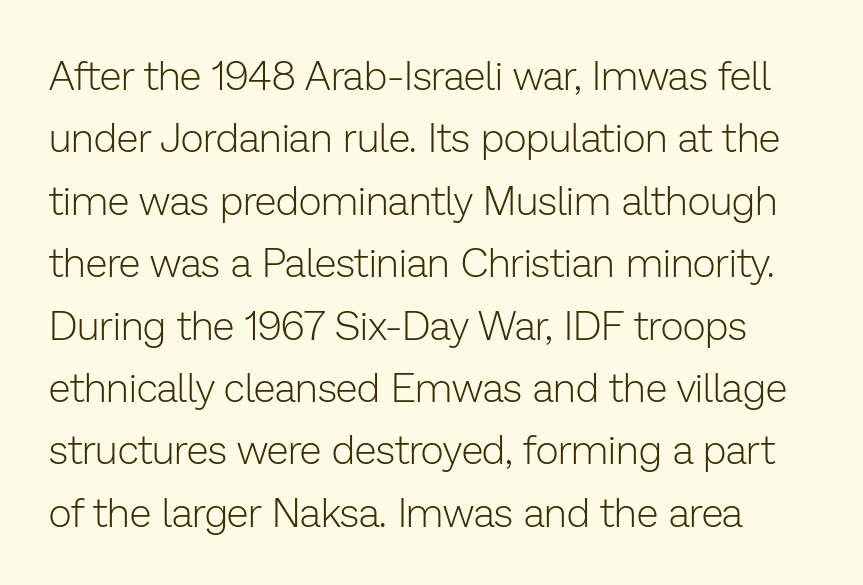
Q: Is the text bold? A: No.
Q: Is the text italic (slanted)? A: No, it is upright.
Q: Is the typeface a serif or a sans-serif typeface? A: Sans-serif.
Q: Is the text underlined? A: No.
Q: Is the spacing between letters normal or unusually wide? A: Normal.
Q: Is the spacing between lines tight, normal or loose? A: Normal.
Q: Width (condensed, normal, or wide)? A: Normal.
Q: Stroke contrast? A: Low.
Q: x-height? A: Medium.
Q: Monospaced? A: No.
